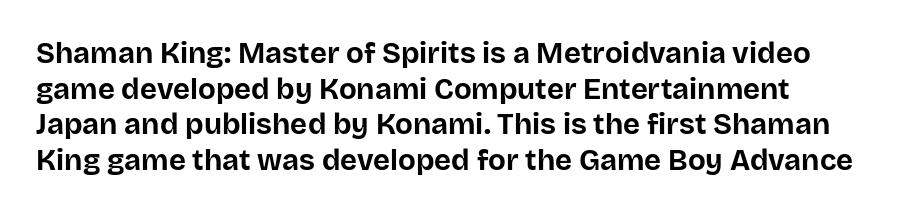
The image shows 29 px bold sans-serif type, upright; set line spacing 1.23x, normal letter spacing, not underlined; low stroke contrast and a large x-height.
